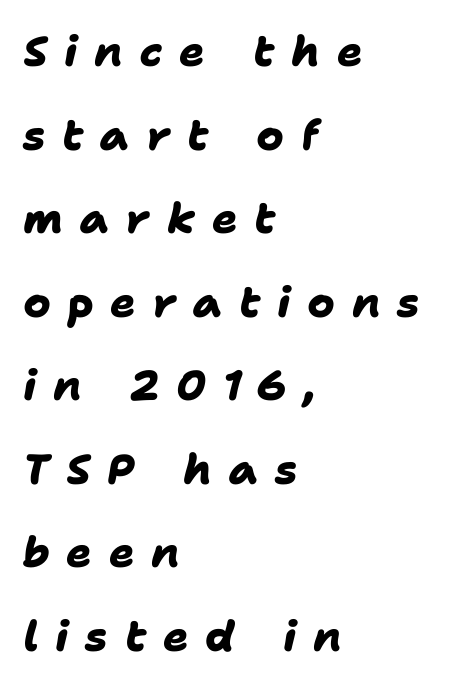
The image shows 42 px heavy sans-serif type; set left-aligned, loose line spacing (1.99x), unusually wide letter spacing (+0.4 em), not underlined; low stroke contrast and a medium x-height.
